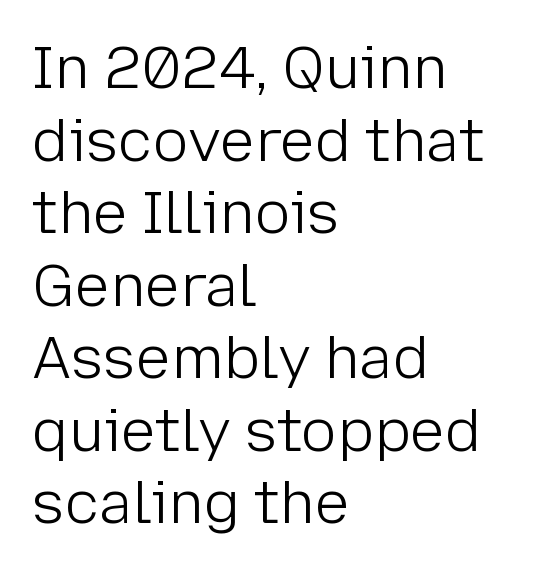
Q: Is the text bold? A: No.
Q: Is the text italic (slanted)? A: No, it is upright.
Q: Is the typeface a serif or a sans-serif typeface? A: Sans-serif.
Q: Is the text underlined? A: No.
Q: How is the paragraph aligned? A: Left-aligned.
Q: Is the spacing between letters normal or unusually wide? A: Normal.
Q: Width (condensed, normal, or wide)? A: Normal.
Q: Stroke contrast? A: Low.
Q: x-height? A: Medium.
Q: Monospaced? A: No.
